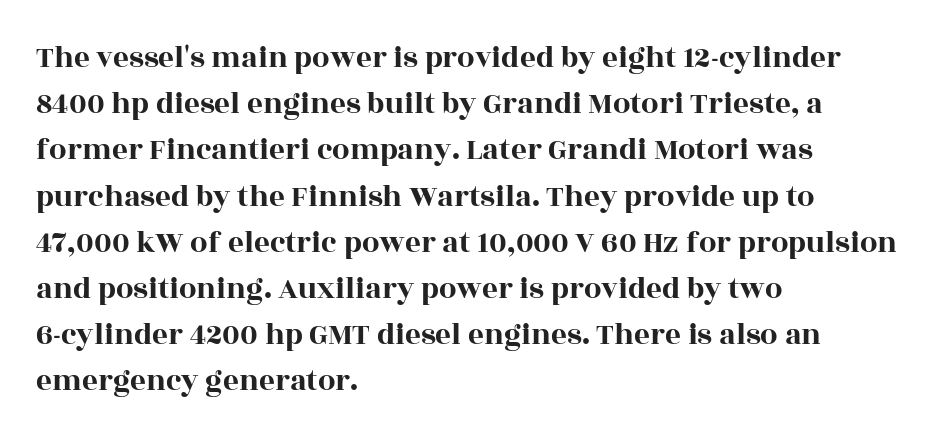
Caption: standard tracking, unaltered. Every stem runs plumb, perpendicular to the baseline. The compositor pushed each line to the left boundary. The string is rendered with underlining switched off. This sample has the flowing, uneven cadence of proportional lettering.
